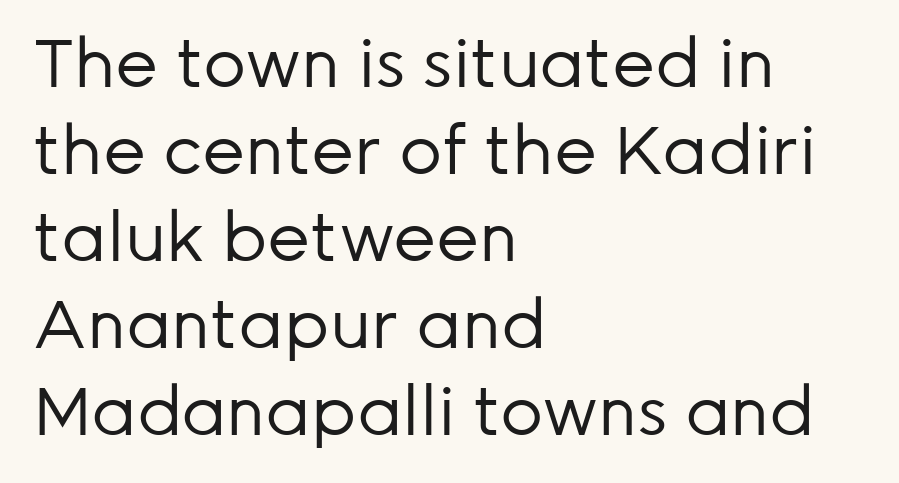
{"serif": "no", "italic": "no", "bold": "no", "weight": "regular", "width": "normal", "stroke_contrast": "low", "x_height": "medium", "monospaced": "no", "underline": "no", "align": "left", "line_spacing": "normal", "line_spacing_ratio": 1.3, "letter_spacing": "normal", "letter_spacing_em": 0.0, "glyph_px": 67}
